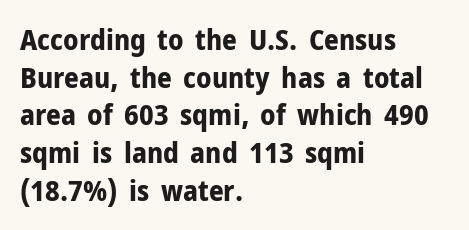
A typesetter would call this proportional, since set widths differ per character. Here the glyphs are tracked normally, forming tight word shapes. Pretty heavy lettering here — definitely bold. Each row of text sits above clean, open space. Nope, no serifs anywhere on these letters.
